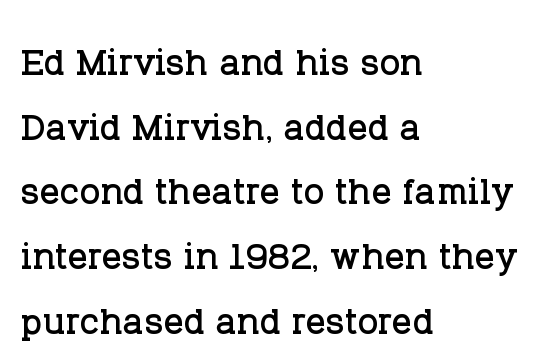
Q: Is the text italic (slanted)? A: No, it is upright.
Q: Is the typeface a serif or a sans-serif typeface? A: Serif.
Q: Is the text underlined? A: No.
Q: How is the paragraph aligned? A: Left-aligned.
Q: Is the spacing between letters normal or unusually wide? A: Normal.
Q: Is the spacing between lines tight, normal or loose? A: Normal.
Q: Width (condensed, normal, or wide)? A: Normal.
Q: Stroke contrast? A: Low.
Q: x-height? A: Large.
Q: Monospaced? A: No.
